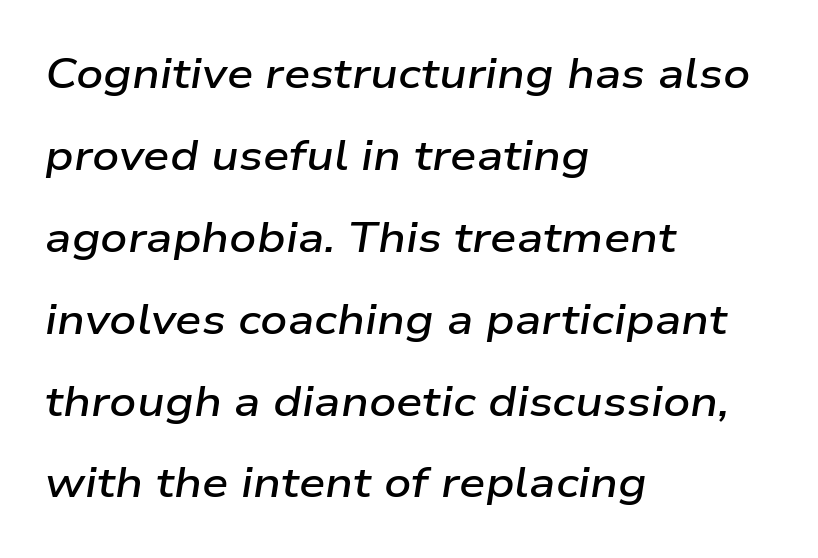
The image shows 42 px semibold, wide type, italic (leaning right); set left-aligned, loose line spacing (1.95x), normal letter spacing, not underlined; low stroke contrast and a medium x-height.
